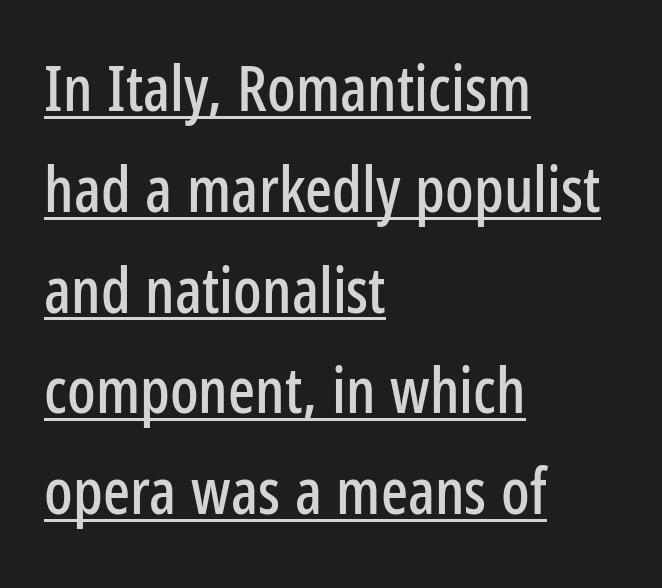
The rendering uses natural spacing where letterforms have individual widths. The axis of the letterforms is exactly vertical. In terms of letterspacing, this is plain default setting. Is the block centered? No — it sits flush against the left margin. A baseline rule has been typeset under these characters.
